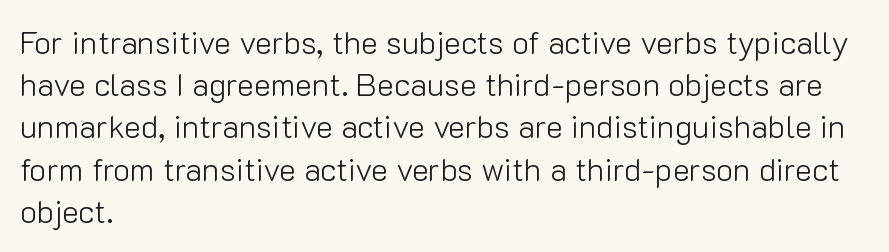
The image shows 32 px light sans-serif type, upright; set left-aligned, normal line spacing (1.32x), normal letter spacing, not underlined; low stroke contrast and a medium x-height.
